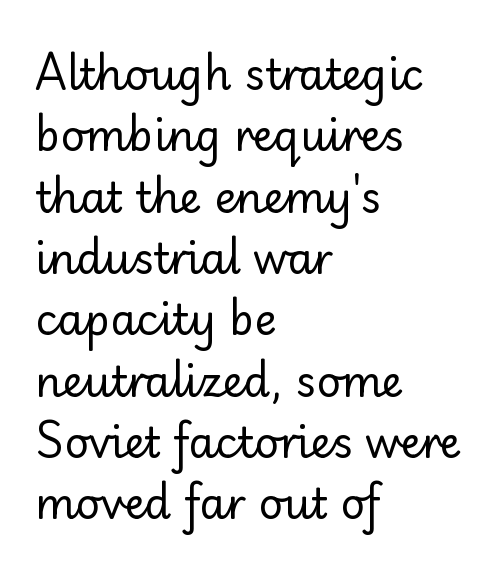
Q: Is the text bold? A: No.
Q: Is the text italic (slanted)? A: No, it is upright.
Q: Is the typeface a serif or a sans-serif typeface? A: Sans-serif.
Q: Is the text underlined? A: No.
Q: How is the paragraph aligned? A: Left-aligned.
Q: Is the spacing between letters normal or unusually wide? A: Normal.
Q: Is the spacing between lines tight, normal or loose? A: Normal.
Q: Width (condensed, normal, or wide)? A: Normal.
Q: Stroke contrast? A: Low.
Q: x-height? A: Small.
Q: Monospaced? A: No.
